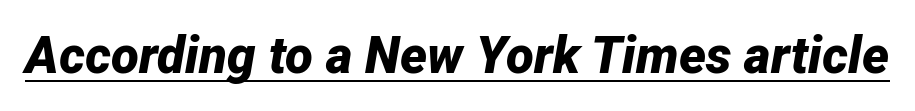
Typesetter's note: full bold, strokes at maximum text heaviness. These lines were composed using italics. Honestly, the underline is the first thing you notice here. The face used here is proportionally spaced, like ordinary book or web type.
